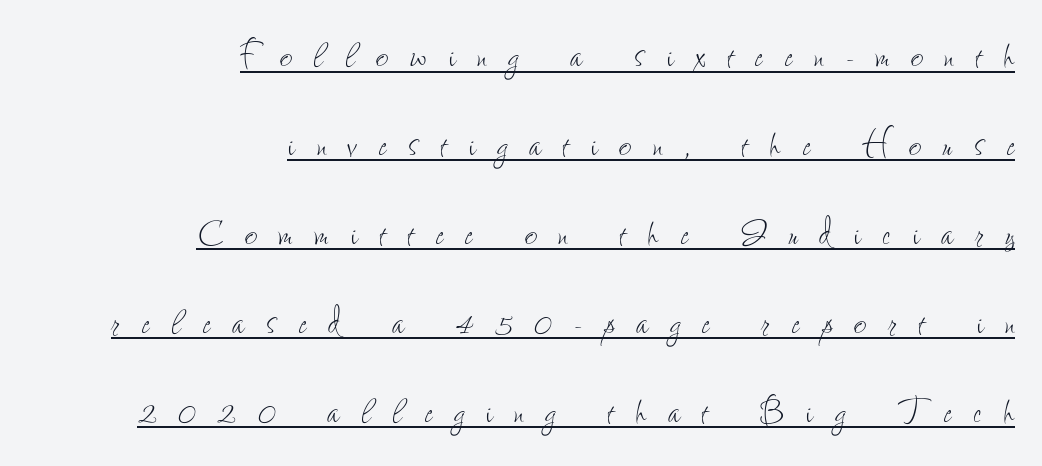
{"bold": "no", "weight": "thin", "width": "condensed", "stroke_contrast": "low", "x_height": "small", "monospaced": "no", "underline": "yes", "align": "right", "line_spacing": "loose", "line_spacing_ratio": 2.02, "letter_spacing": "wide", "letter_spacing_em": 0.49, "glyph_px": 44}
